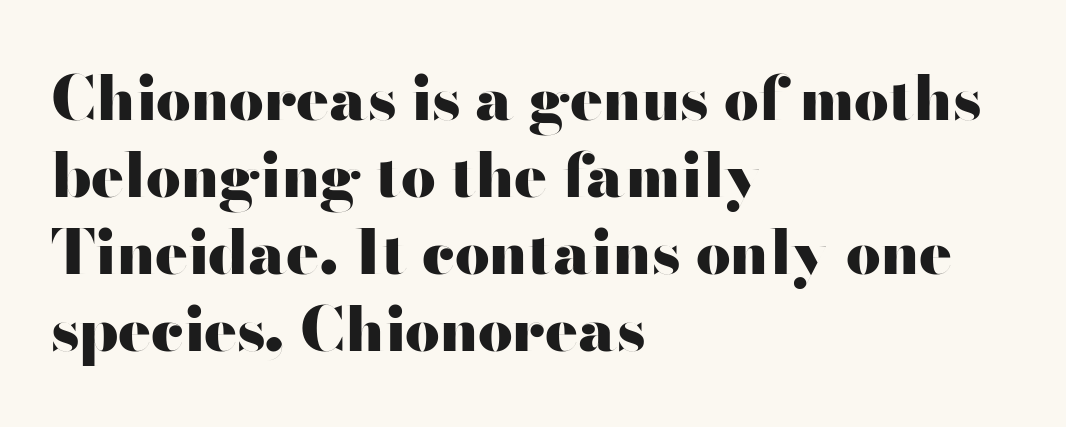
Q: Is the text bold? A: Yes.
Q: Is the text italic (slanted)? A: No, it is upright.
Q: Is the typeface a serif or a sans-serif typeface? A: Serif.
Q: Is the text underlined? A: No.
Q: How is the paragraph aligned? A: Left-aligned.
Q: Is the spacing between letters normal or unusually wide? A: Normal.
Q: Is the spacing between lines tight, normal or loose? A: Normal.
Q: Width (condensed, normal, or wide)? A: Wide.
Q: Stroke contrast? A: High.
Q: x-height? A: Small.
Q: Monospaced? A: No.
